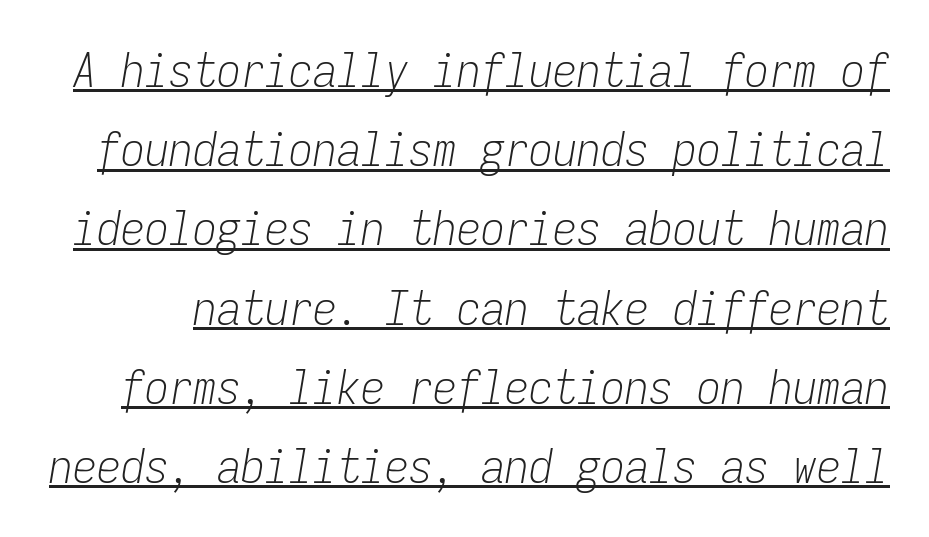
Italic: yes, the glyphs are oblique. Words appear dense and cohesive because spacing is normal. Is there an underline? Yes — a line sits under the letters. Think of a typewriter: that constant character pitch is what you see here.
